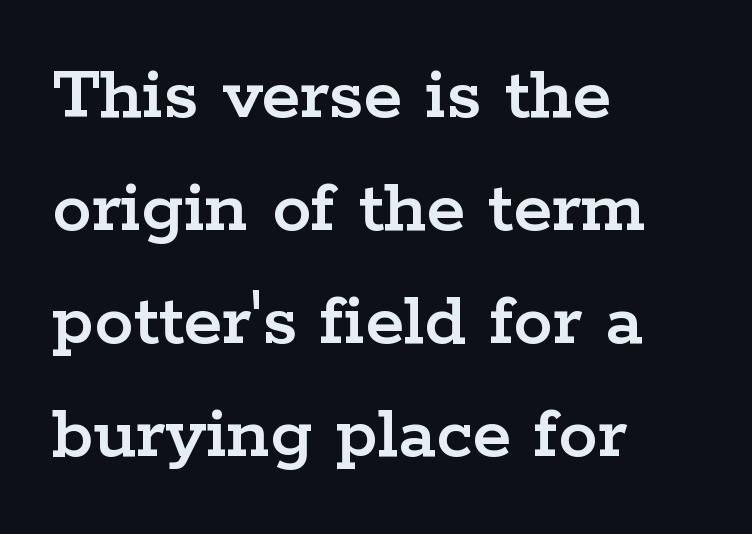
Q: Is the text italic (slanted)? A: No, it is upright.
Q: Is the typeface a serif or a sans-serif typeface? A: Serif.
Q: Is the text underlined? A: No.
Q: How is the paragraph aligned? A: Left-aligned.
Q: Is the spacing between letters normal or unusually wide? A: Normal.
Q: Is the spacing between lines tight, normal or loose? A: Normal.
Q: Width (condensed, normal, or wide)? A: Wide.
Q: Stroke contrast? A: Low.
Q: x-height? A: Medium.
Q: Monospaced? A: No.
